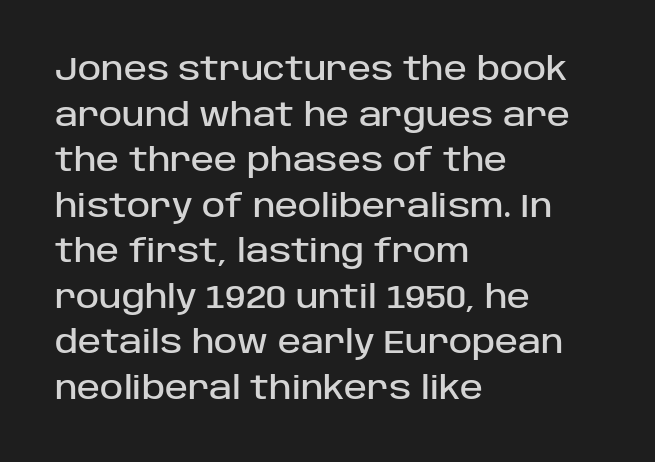
{"serif": "no", "italic": "no", "width": "normal", "stroke_contrast": "low", "x_height": "large", "monospaced": "no", "underline": "no", "align": "left", "line_spacing": "normal", "line_spacing_ratio": 1.47, "letter_spacing": "normal", "letter_spacing_em": 0.0, "glyph_px": 31}
